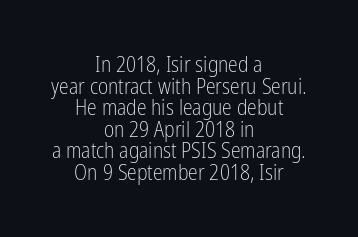
Q: Is the text bold? A: No.
Q: Is the text italic (slanted)? A: No, it is upright.
Q: Is the text underlined? A: No.
Q: How is the paragraph aligned? A: Centered.
Q: Is the spacing between letters normal or unusually wide? A: Normal.
Q: Is the spacing between lines tight, normal or loose? A: Tight.
